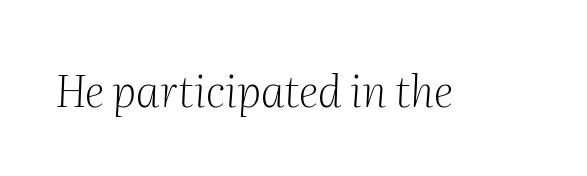
{"serif": "yes", "italic": "yes", "lean": "right", "slant_degrees": 2, "bold": "no", "weight": "light", "width": "normal", "stroke_contrast": "medium", "x_height": "medium", "monospaced": "no", "underline": "no", "letter_spacing": "normal", "letter_spacing_em": 0.0, "glyph_px": 44}
